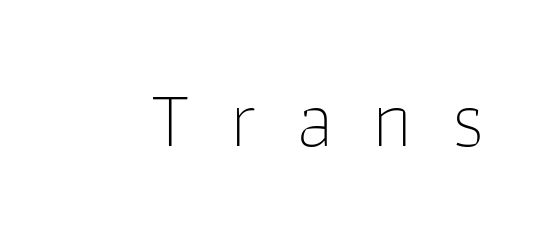
Serifs: no, the terminals of the letterforms are clean. There is plenty of visible air inserted between adjacent glyphs. Note the varied advance widths — an 'i' is clearly narrower than an 'm'. Weight: not bold — regular or lighter.
